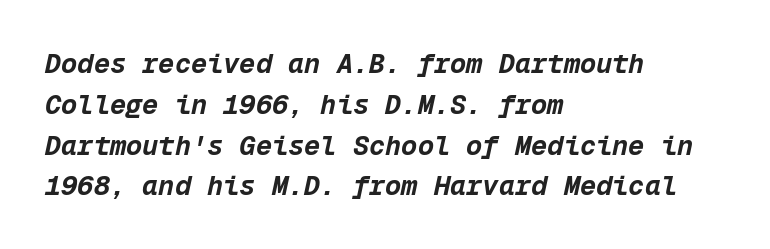
The image shows 27 px bold type, italic (leaning right); set left-aligned, normal line spacing (1.51x), normal letter spacing, not underlined.
